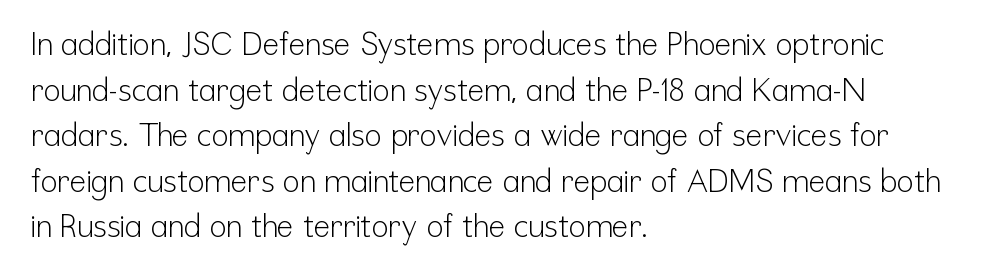
The image shows 31 px light, condensed sans-serif type, upright; set left-aligned, normal line spacing (1.47x), normal letter spacing, not underlined; low stroke contrast and a medium x-height.
